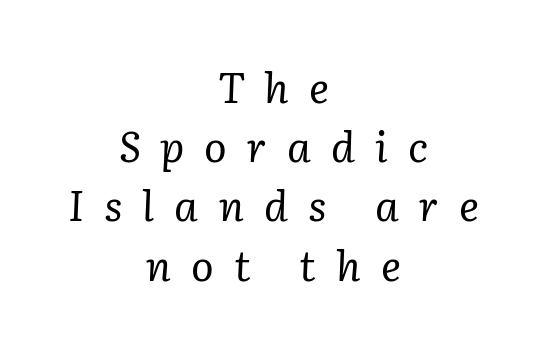
The image shows 42 px regular-weight serif type, italic (leaning right); set centered, normal line spacing (1.41x), unusually wide letter spacing (+0.48 em), not underlined; low stroke contrast and a medium x-height.
